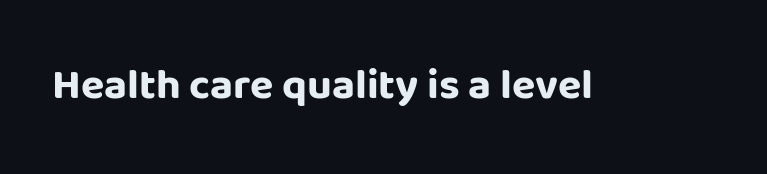
{"serif": "no", "italic": "no", "bold": "yes", "weight": "bold", "width": "normal", "stroke_contrast": "low", "x_height": "large", "monospaced": "no", "underline": "no", "letter_spacing": "normal", "letter_spacing_em": 0.0, "glyph_px": 43}
